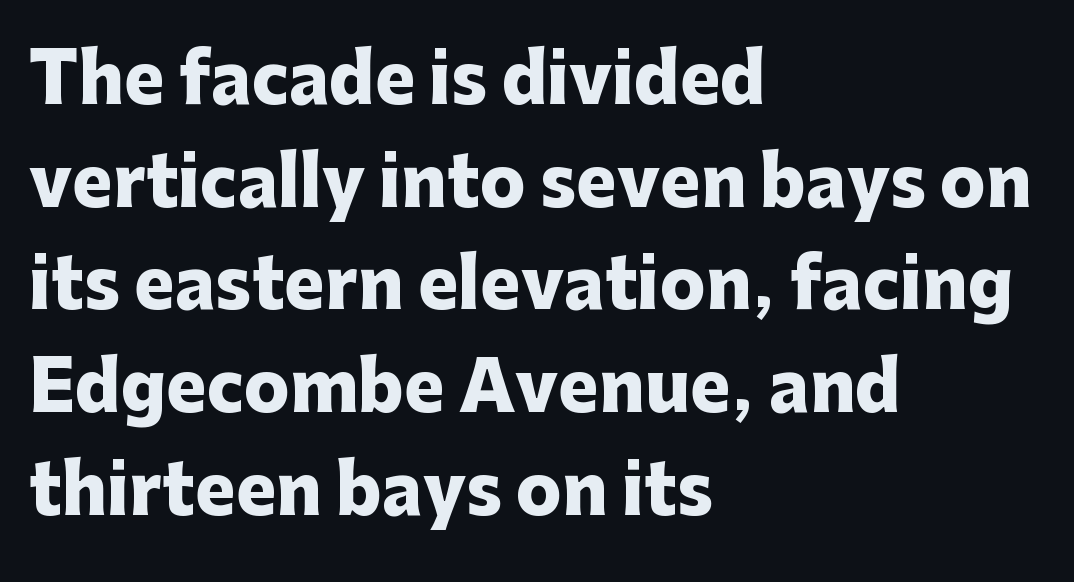
Q: Is the text bold? A: Yes.
Q: Is the text italic (slanted)? A: No, it is upright.
Q: Is the typeface a serif or a sans-serif typeface? A: Sans-serif.
Q: Is the text underlined? A: No.
Q: How is the paragraph aligned? A: Left-aligned.
Q: Is the spacing between letters normal or unusually wide? A: Normal.
Q: Is the spacing between lines tight, normal or loose? A: Normal.
Q: Width (condensed, normal, or wide)? A: Normal.
Q: Stroke contrast? A: Low.
Q: x-height? A: Medium.
Q: Monospaced? A: No.
